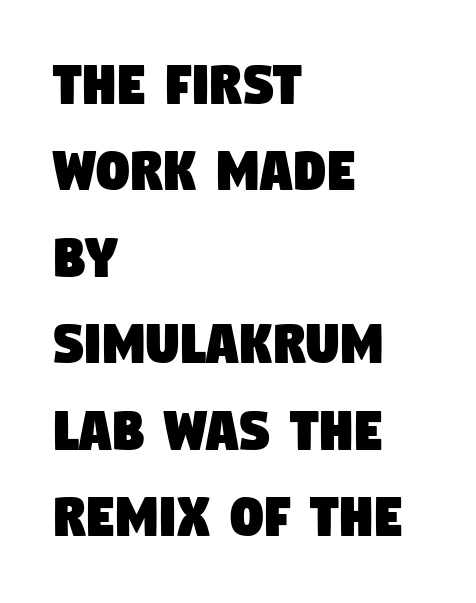
The image shows 65 px condensed sans-serif type; set left-aligned, normal line spacing (1.33x), normal letter spacing, not underlined; low stroke contrast and a large x-height.
